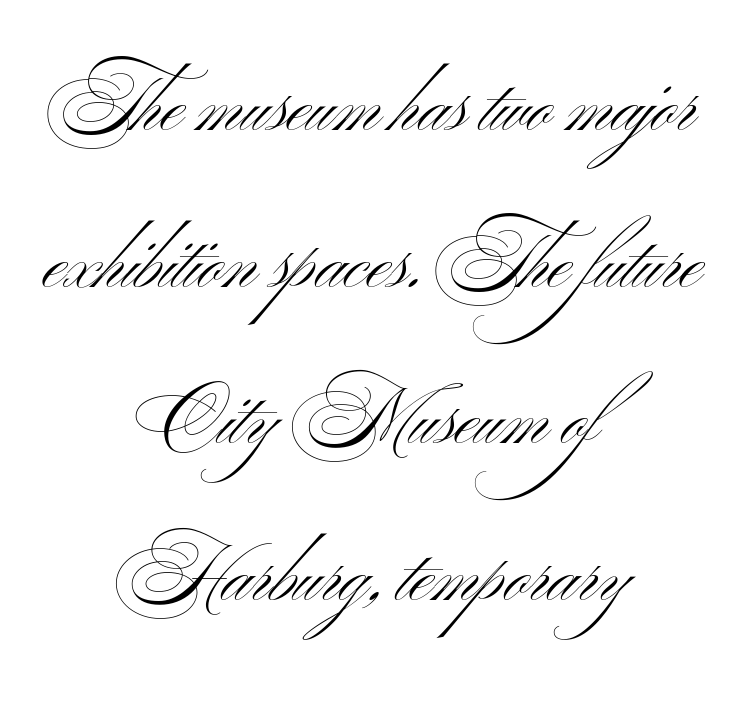
{"serif": "no", "bold": "no", "weight": "light", "width": "wide", "stroke_contrast": "medium", "x_height": "small", "monospaced": "no", "underline": "no", "align": "center", "line_spacing": "loose", "line_spacing_ratio": 2.06, "letter_spacing": "normal", "letter_spacing_em": 0.0, "glyph_px": 76}
